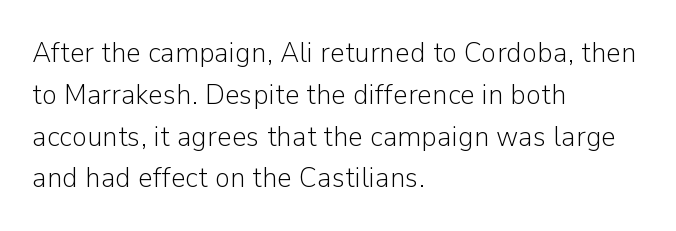
{"serif": "no", "italic": "no", "bold": "no", "weight": "light", "width": "normal", "stroke_contrast": "low", "x_height": "medium", "monospaced": "no", "underline": "no", "align": "left", "line_spacing": "normal", "line_spacing_ratio": 1.44, "letter_spacing": "normal", "letter_spacing_em": 0.0, "glyph_px": 29}
